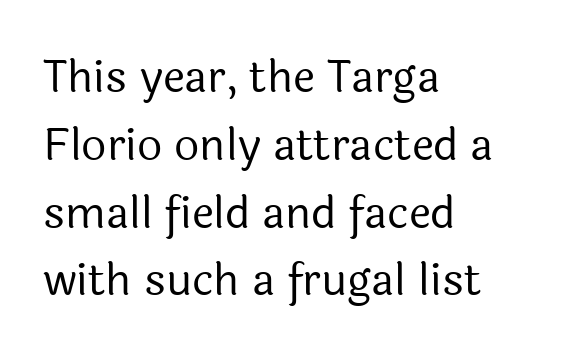
The passage shown is typed in a proportional face where columns would drift. No letter is thick-stroked: the sample isn't bold. Horizontally, the lines are justified to the leading edge only. Tracking value appears to be zero — textbook default spacing.
